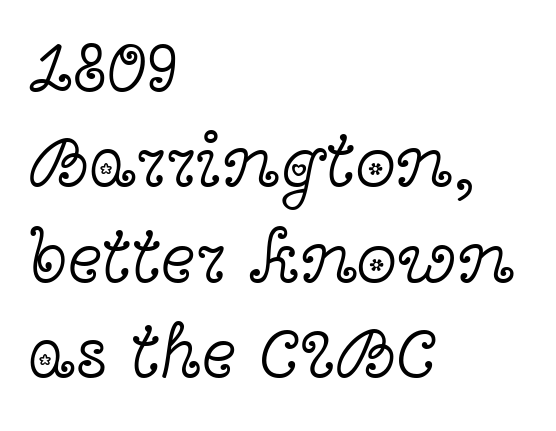
{"serif": "yes", "bold": "no", "weight": "light", "width": "wide", "x_height": "medium", "monospaced": "no", "underline": "no", "align": "left", "line_spacing": "normal", "line_spacing_ratio": 1.29, "letter_spacing": "normal", "letter_spacing_em": 0.0, "glyph_px": 74}
